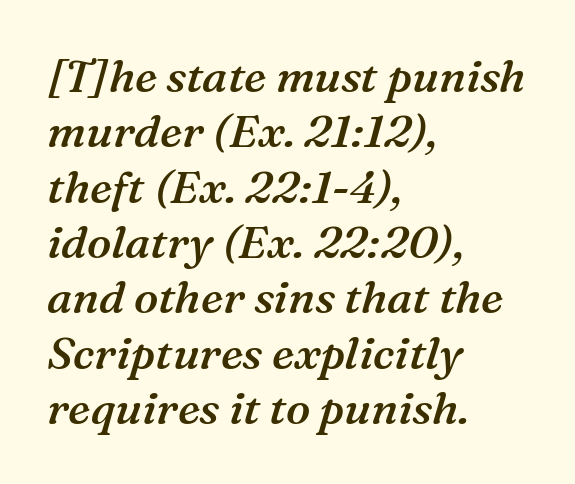
Q: Is the text bold? A: Semi-bold.
Q: Is the text italic (slanted)? A: Yes, it leans right by about 16 degrees.
Q: Is the typeface a serif or a sans-serif typeface? A: Serif.
Q: Is the text underlined? A: No.
Q: How is the paragraph aligned? A: Left-aligned.
Q: Is the spacing between letters normal or unusually wide? A: Normal.
Q: Width (condensed, normal, or wide)? A: Normal.
Q: Stroke contrast? A: Medium.
Q: x-height? A: Medium.
Q: Monospaced? A: No.
